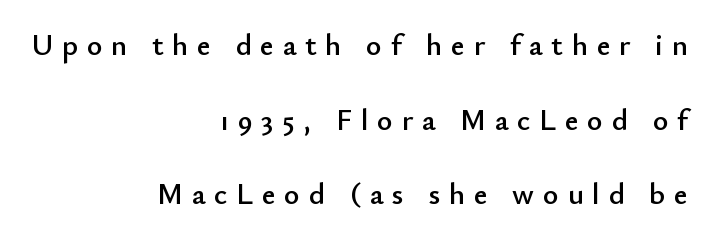
The ragged edge is on the left, which tells us the setting is flush right. This rendering widens character spacing well past its baseline value. You could not count columns in this text — the font is proportionally spaced. The area under the type is left untouched. A typesetter would call this leading open, well beyond the default. The face used here is a sans, in the tradition of grotesques and geometrics.
